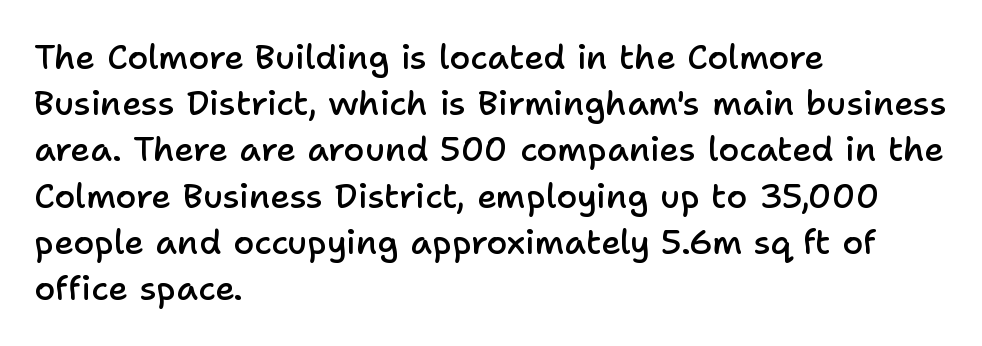
{"serif": "no", "italic": "no", "bold": "semi", "weight": "semibold", "width": "normal", "stroke_contrast": "low", "x_height": "medium", "monospaced": "no", "underline": "no", "align": "left", "line_spacing": "normal", "line_spacing_ratio": 1.36, "letter_spacing": "normal", "letter_spacing_em": 0.0, "glyph_px": 34}
